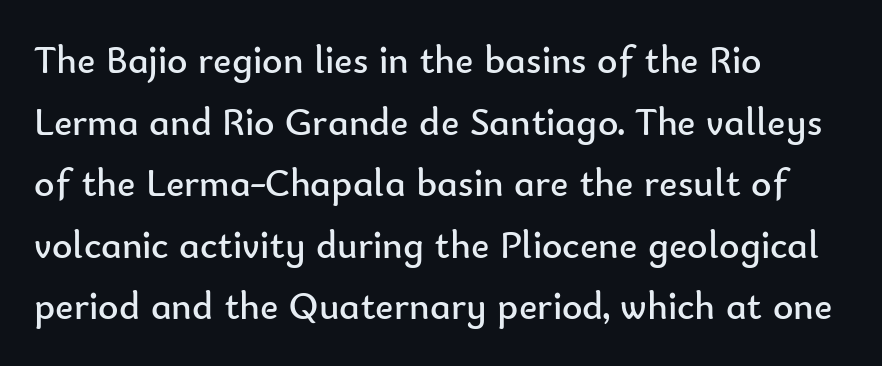
Q: Is the text bold? A: No.
Q: Is the text italic (slanted)? A: No, it is upright.
Q: Is the typeface a serif or a sans-serif typeface? A: Sans-serif.
Q: Is the text underlined? A: No.
Q: How is the paragraph aligned? A: Left-aligned.
Q: Is the spacing between letters normal or unusually wide? A: Normal.
Q: Is the spacing between lines tight, normal or loose? A: Normal.
Q: Width (condensed, normal, or wide)? A: Normal.
Q: Stroke contrast? A: Low.
Q: x-height? A: Small.
Q: Monospaced? A: No.
